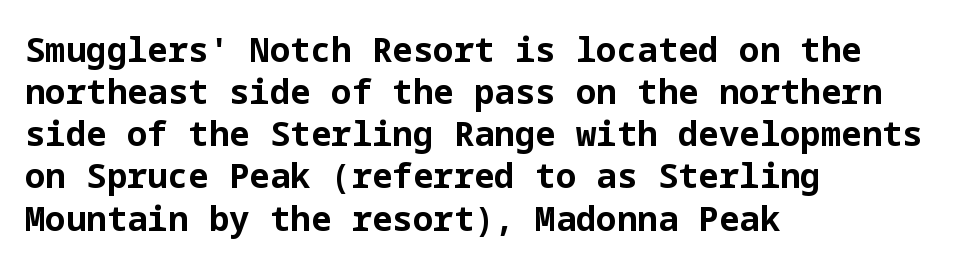
The letters sit at their default tracking, neither squeezed nor spread. The passage is arranged the way most books set body copy — flush left. Nope, not italic — everything's standing straight. Pretty heavy lettering here — definitely bold. The passage shown is typeset with a sans-serif family.
